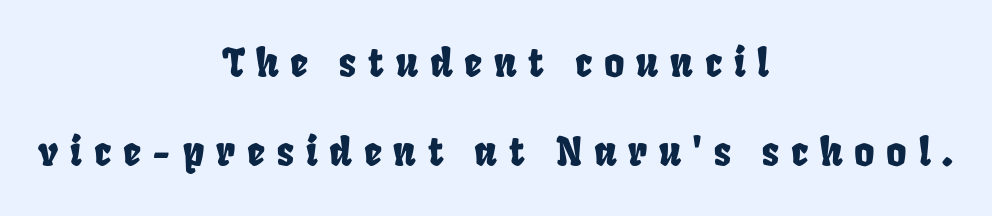
Q: Is the typeface a serif or a sans-serif typeface? A: Sans-serif.
Q: Is the text underlined? A: No.
Q: How is the paragraph aligned? A: Centered.
Q: Is the spacing between letters normal or unusually wide? A: Unusually wide.
Q: Is the spacing between lines tight, normal or loose? A: Loose.
Q: Width (condensed, normal, or wide)? A: Condensed.
Q: Stroke contrast? A: Low.
Q: x-height? A: Large.
Q: Monospaced? A: No.
